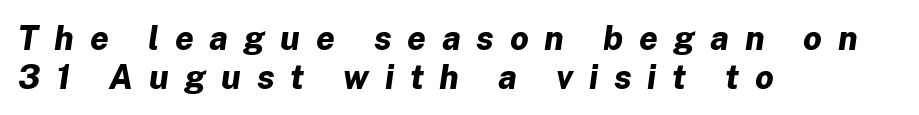
Q: Is the text bold? A: Yes.
Q: Is the text italic (slanted)? A: Yes, it leans right by about 8 degrees.
Q: Is the text underlined? A: No.
Q: How is the paragraph aligned? A: Left-aligned.
Q: Is the spacing between letters normal or unusually wide? A: Unusually wide.
Q: Width (condensed, normal, or wide)? A: Normal.
Q: Stroke contrast? A: Low.
Q: x-height? A: Medium.
Q: Monospaced? A: No.
